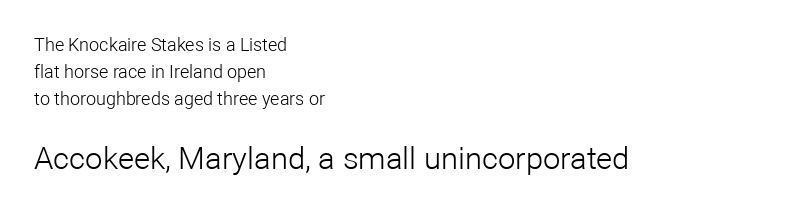
Leading matches the norm, producing a regular column. Casual observation: everything's shoved over to the left. Counters stay open thanks to moderate or lighter strokes. The type family on display is of the sans-serif kind. A bare baseline throughout the passage.
